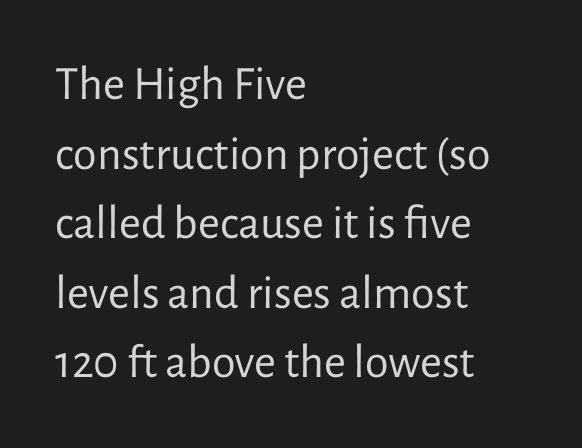
Glyph-to-glyph distance matches everyday printed text. The rendering anchors every line to the left-hand side. Font category for this specimen: sans-serif. Line spacing here is normal. Glance below the letters and you will spot only blank space.
